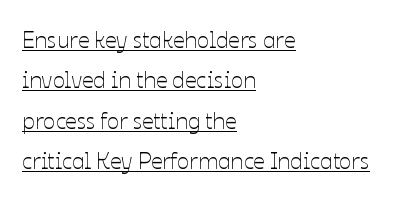
Typeset ragged right — the left edge is the straight one. A light-to-regular cut is what we see here. Between one letter and the next there's only the usual sliver of space. Underlining? Definitely there. Unlike italic type, these characters show no tilt at all.
